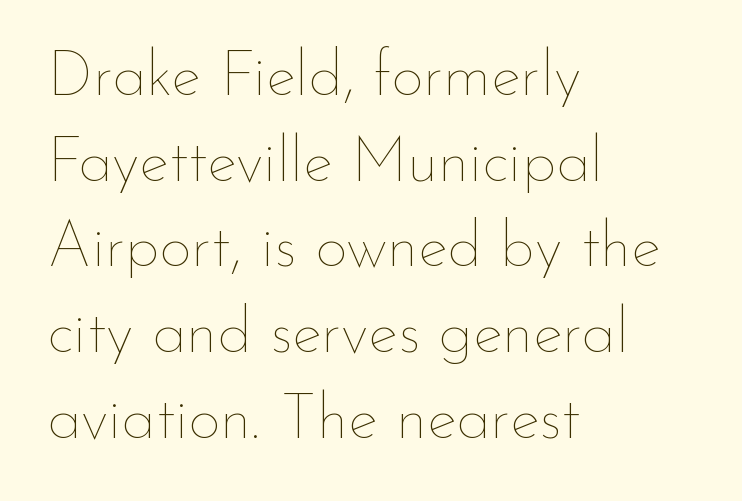
The image shows 63 px thin type, upright; set left-aligned, normal line spacing (1.36x), normal letter spacing, not underlined; low stroke contrast and a small x-height.
